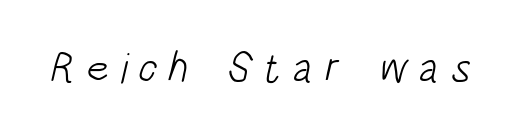
{"serif": "no", "bold": "no", "weight": "light", "width": "condensed", "stroke_contrast": "low", "x_height": "large", "monospaced": "no", "underline": "no", "letter_spacing": "wide", "letter_spacing_em": 0.25, "glyph_px": 42}
